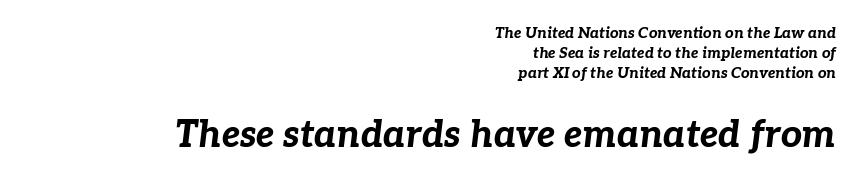
Q: Is the text bold? A: Yes.
Q: Is the text italic (slanted)? A: Yes, it leans right by about 7 degrees.
Q: Is the text underlined? A: No.
Q: How is the paragraph aligned? A: Right-aligned.
Q: Is the spacing between letters normal or unusually wide? A: Normal.
Q: Is the spacing between lines tight, normal or loose? A: Normal.
Q: Which block of text is set in a larger size, the first (top) or the second (bottom)? A: The second (bottom) one.
Q: Width (condensed, normal, or wide)? A: Normal.
Q: Stroke contrast? A: Low.
Q: x-height? A: Medium.
Q: Monospaced? A: No.
